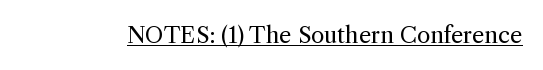
Does a line run under the words? Yes, clearly. Each word holds together tightly as a unit, with standard inter-letter gaps. When letters stand straight like this, we call the style roman or upright. Compared with a typical body face, this is equally light or lighter still.
